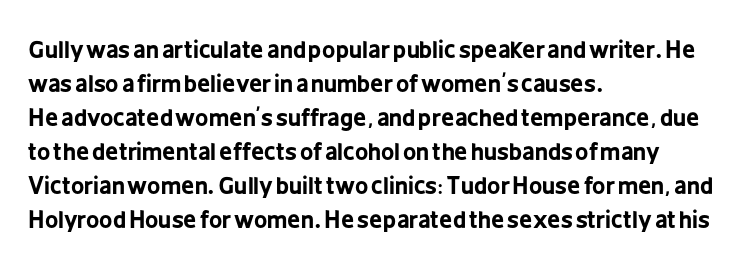
The image shows 23 px bold type, upright; set left-aligned, normal line spacing (1.48x), normal letter spacing, not underlined.
